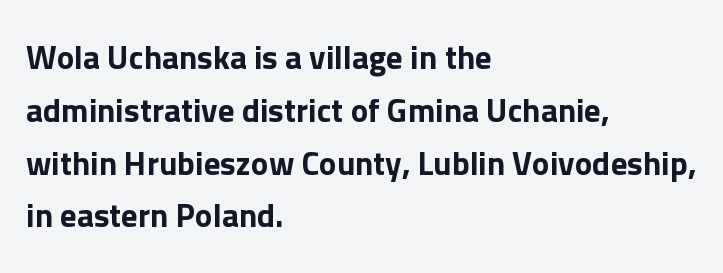
This is roman type, the default non-slanted kind. The letterforms sit shoulder to shoulder at normal distance. In terms of letterform style, serifs are entirely absent. Notice how descenders clear the ascenders below comfortably — that's standard leading. Looks like regular typesetting: each glyph gets only the width it needs.
